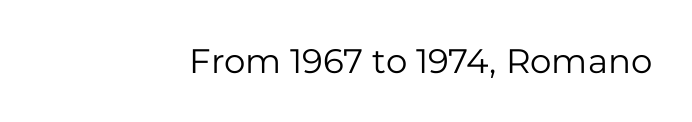
The image shows 34 px regular-weight sans-serif type, upright; set normal letter spacing, not underlined; low stroke contrast and a medium x-height.
